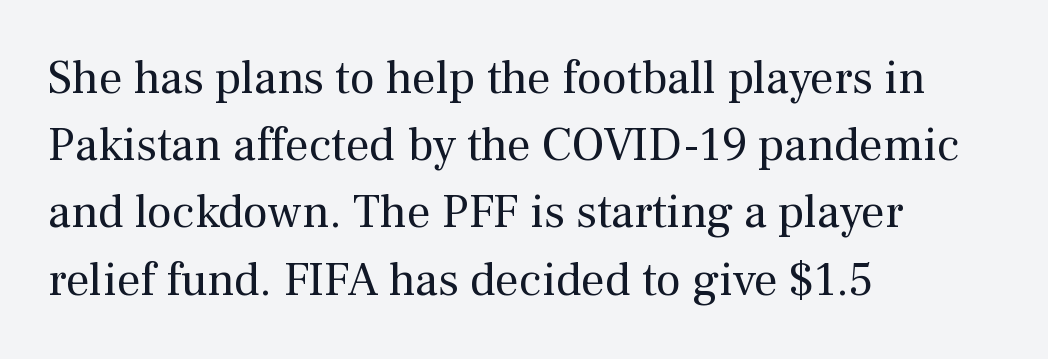
The image shows 47 px regular-weight serif type, upright; set left-aligned, normal line spacing (1.43x), normal letter spacing, not underlined; medium stroke contrast and a medium x-height.
